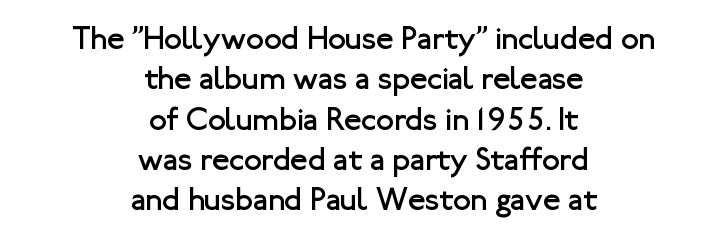
Letters rest on an invisible, unmarked baseline. The compositor balanced each line on the midline. In terms of leading, this rendering sits right in the middle. The lettering holds an erect, upright posture throughout. Do the characters align in a grid? No, the font is proportional. Letter spacing: default.
